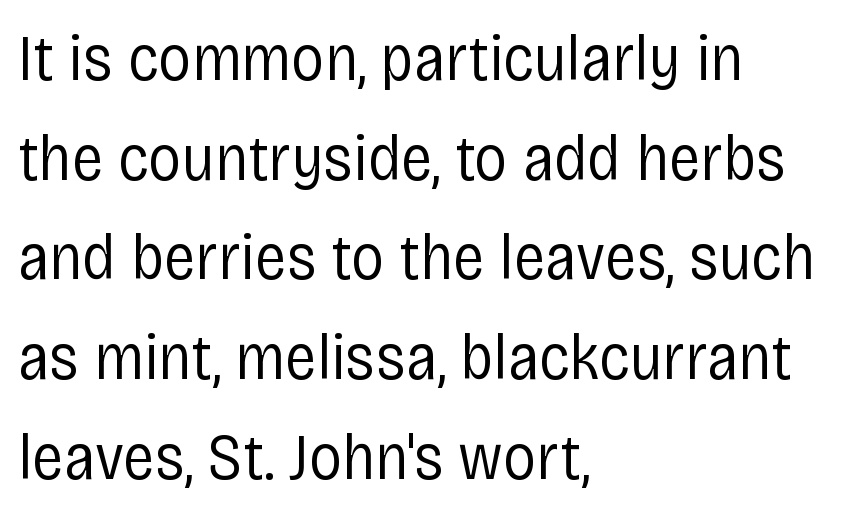
What kind of face is this? One without serifs — a sans. Casual observation: everything's shoved over to the left. The lettering holds an erect, upright posture throughout. The rendering uses natural spacing where letterforms have individual widths. Here the glyphs are tracked normally, forming tight word shapes.
